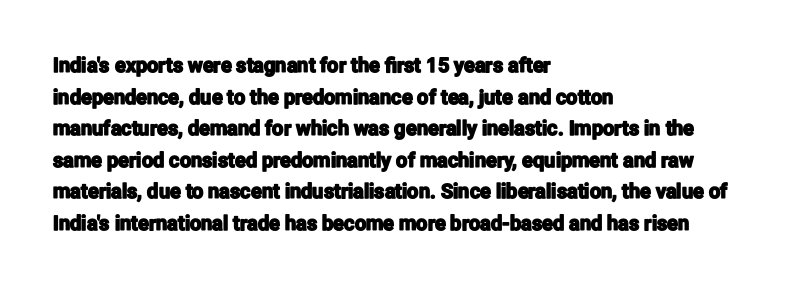
Q: Is the text italic (slanted)? A: No, it is upright.
Q: Is the text underlined? A: No.
Q: How is the paragraph aligned? A: Left-aligned.
Q: Is the spacing between letters normal or unusually wide? A: Normal.
Q: Is the spacing between lines tight, normal or loose? A: Normal.
